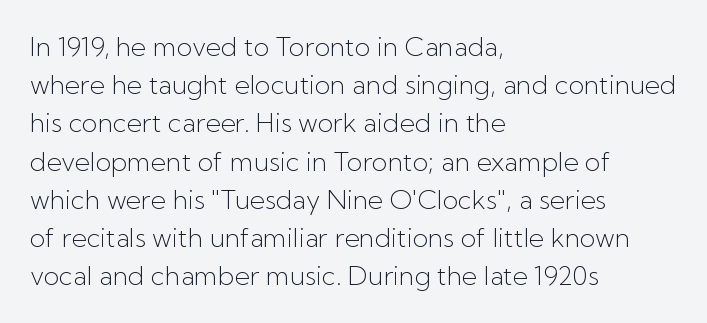
{"italic": "no", "bold": "no", "underline": "no", "align": "left", "line_spacing": "normal", "line_spacing_ratio": 1.47, "letter_spacing": "normal", "letter_spacing_em": 0.0, "glyph_px": 26}
